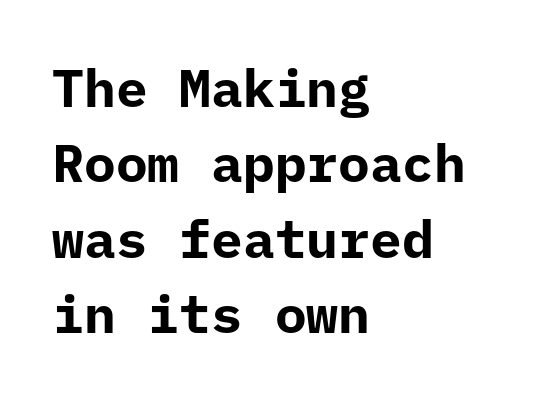
{"serif": "no", "italic": "no", "bold": "yes", "weight": "bold", "width": "normal", "stroke_contrast": "low", "x_height": "medium", "monospaced": "yes", "underline": "no", "align": "left", "line_spacing": "normal", "line_spacing_ratio": 1.42, "letter_spacing": "normal", "letter_spacing_em": 0.0, "glyph_px": 53}
